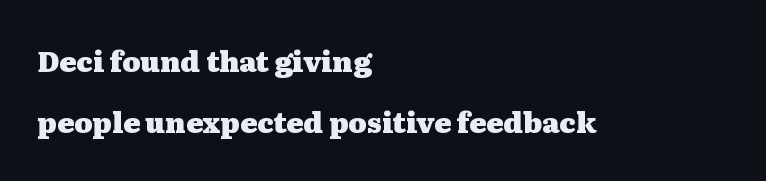
The image shows 28 px heavy, wide serif type, upright; set left-aligned, loose line spacing (2.19x), normal letter spacing, not underlined; medium stroke contrast and a medium x-height.
